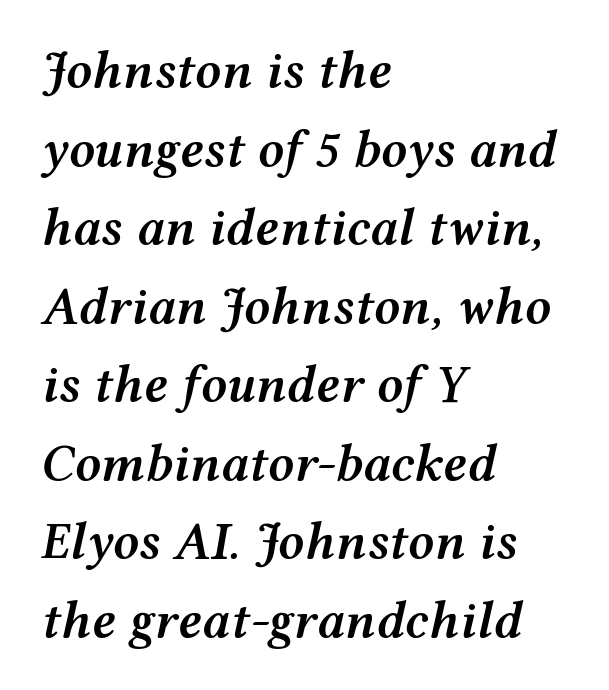
Spacing between characters is what you'd get straight out of the box. Rows of type keep a routine distance in the vertical direction. Designer's note — italics engaged. Students, this is semibold: more ink than regular, less than bold. Underline: absent.
